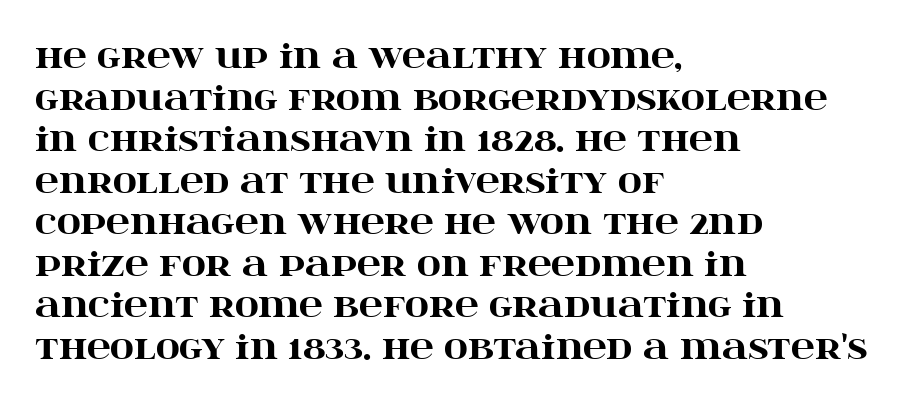
{"serif": "yes", "italic": "no", "bold": "yes", "weight": "heavy", "width": "wide", "stroke_contrast": "high", "x_height": "large", "monospaced": "no", "underline": "no", "align": "left", "line_spacing": "normal", "line_spacing_ratio": 1.26, "letter_spacing": "normal", "letter_spacing_em": 0.0, "glyph_px": 33}
